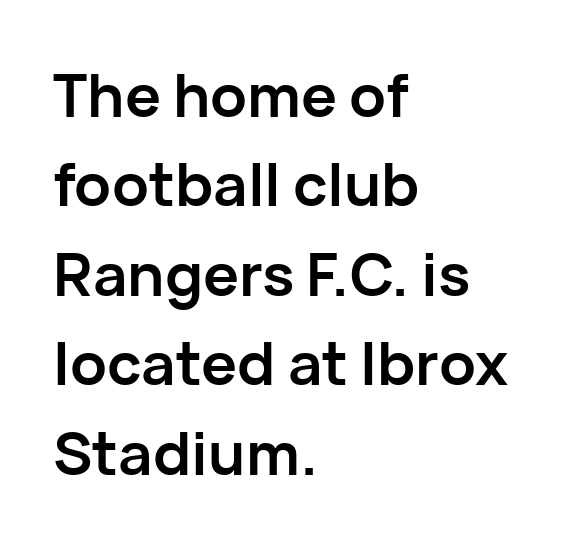
Q: Is the text bold? A: Yes.
Q: Is the text italic (slanted)? A: No, it is upright.
Q: Is the typeface a serif or a sans-serif typeface? A: Sans-serif.
Q: Is the text underlined? A: No.
Q: How is the paragraph aligned? A: Left-aligned.
Q: Is the spacing between letters normal or unusually wide? A: Normal.
Q: Is the spacing between lines tight, normal or loose? A: Normal.
Q: Width (condensed, normal, or wide)? A: Normal.
Q: Stroke contrast? A: Low.
Q: x-height? A: Medium.
Q: Monospaced? A: No.
